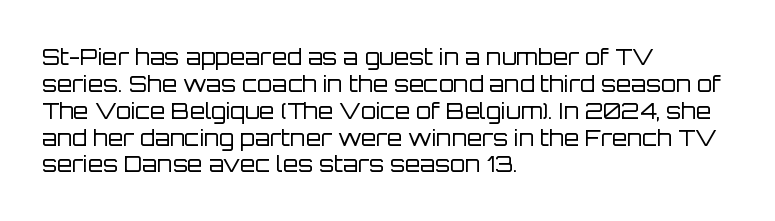
{"italic": "no", "bold": "no", "underline": "no", "align": "left", "line_spacing_ratio": 1.22, "letter_spacing": "normal", "letter_spacing_em": 0.0, "glyph_px": 22}
